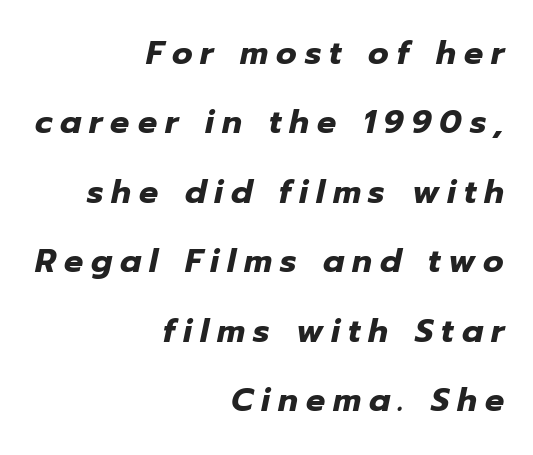
Emphasis by weight is at full strength: bold. This rendering widens character spacing well past its baseline value. Do the characters align in a grid? No, the font is proportional. The lines are quadded right. There's an unmistakable incline to the writing here.
